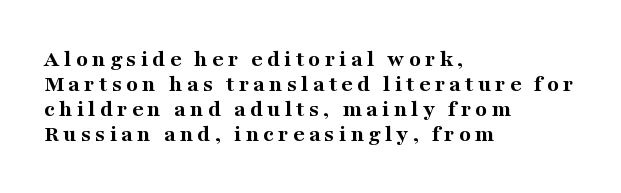
The image shows 24 px bold type, upright; set left-aligned, tight line spacing (1.04x), not underlined.
